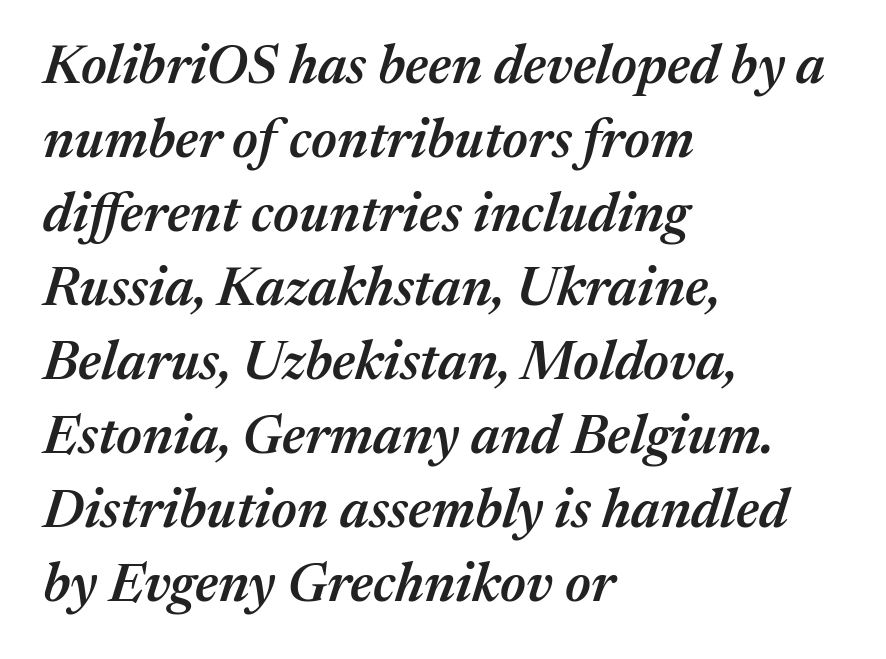
Q: Is the text bold? A: Semi-bold.
Q: Is the text italic (slanted)? A: Yes, it leans right by about 17 degrees.
Q: Is the text underlined? A: No.
Q: How is the paragraph aligned? A: Left-aligned.
Q: Is the spacing between letters normal or unusually wide? A: Normal.
Q: Is the spacing between lines tight, normal or loose? A: Normal.
Q: Width (condensed, normal, or wide)? A: Normal.
Q: Stroke contrast? A: Medium.
Q: x-height? A: Medium.
Q: Monospaced? A: No.
